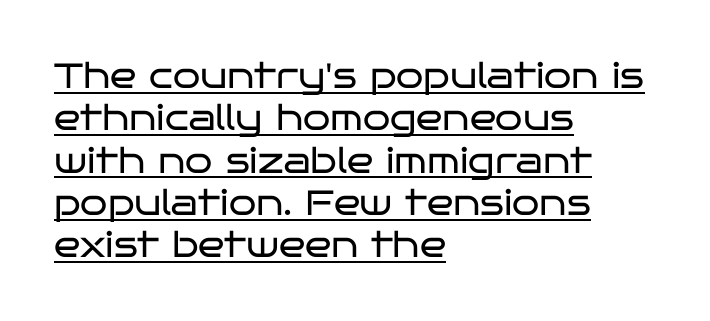
Note: no serifs on the glyphs. The setting favours the left margin, as ordinary paragraphs usually do. The strokes are not fattened; the text isn't bold. The rendering uses the underline text-decoration. Does extra space separate the letters? No, they use regular spacing.
